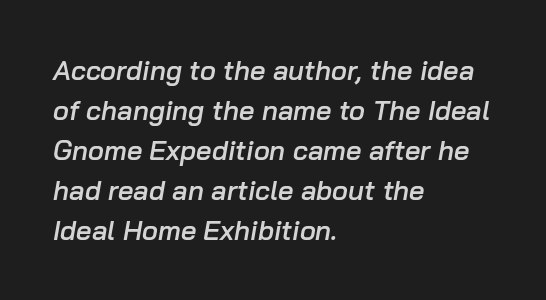
Q: Is the text bold? A: Semi-bold.
Q: Is the text italic (slanted)? A: Yes, it leans right by about 10 degrees.
Q: Is the text underlined? A: No.
Q: How is the paragraph aligned? A: Left-aligned.
Q: Is the spacing between letters normal or unusually wide? A: Normal.
Q: Is the spacing between lines tight, normal or loose? A: Normal.
